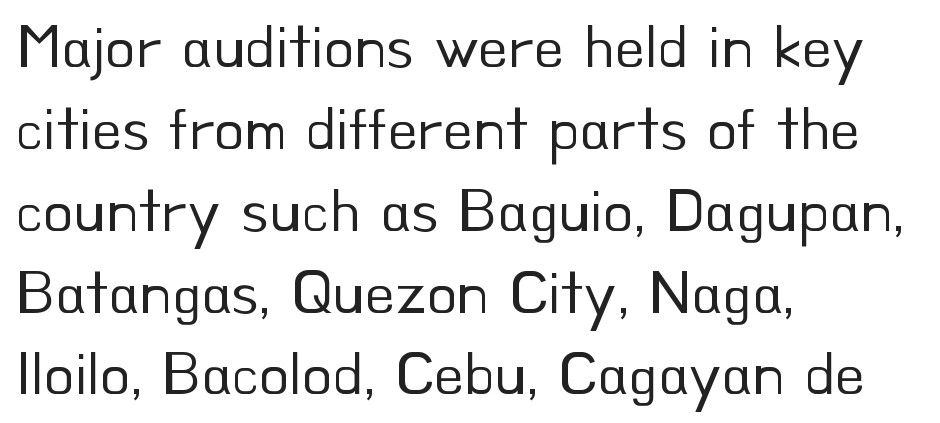
{"serif": "no", "italic": "no", "bold": "no", "weight": "regular", "width": "normal", "stroke_contrast": "low", "x_height": "small", "monospaced": "no", "underline": "no", "align": "left", "line_spacing": "normal", "line_spacing_ratio": 1.32, "letter_spacing": "normal", "letter_spacing_em": 0.0, "glyph_px": 62}
